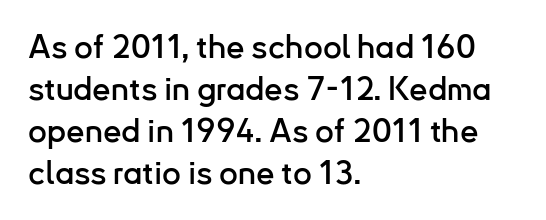
{"serif": "no", "italic": "no", "width": "normal", "stroke_contrast": "low", "x_height": "small", "monospaced": "no", "underline": "no", "align": "left", "line_spacing": "normal", "line_spacing_ratio": 1.27, "letter_spacing": "normal", "letter_spacing_em": 0.0, "glyph_px": 33}
